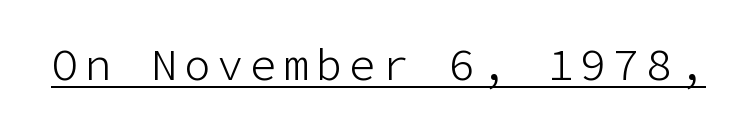
The image shows 44 px light sans-serif type, upright; set underlined; low stroke contrast and a medium x-height.
